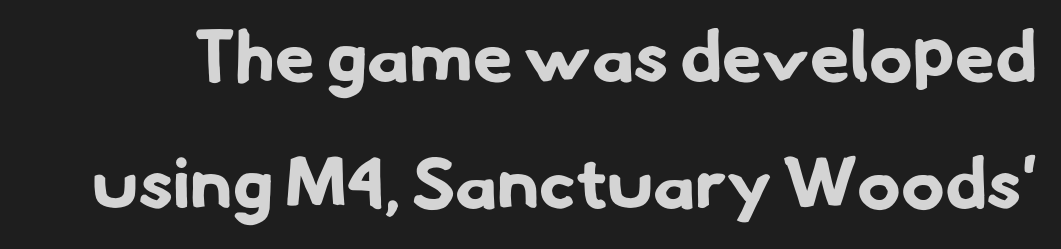
{"serif": "no", "bold": "yes", "weight": "bold", "width": "normal", "stroke_contrast": "low", "x_height": "small", "monospaced": "no", "underline": "no", "line_spacing_ratio": 1.77, "letter_spacing": "normal", "letter_spacing_em": 0.0, "glyph_px": 72}
